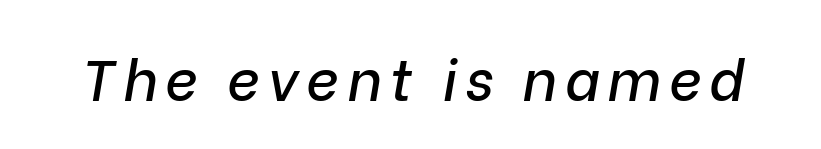
Q: Is the text italic (slanted)? A: Yes, it leans right by about 9 degrees.
Q: Is the text underlined? A: No.
Q: Width (condensed, normal, or wide)? A: Normal.
Q: Stroke contrast? A: Low.
Q: x-height? A: Medium.
Q: Monospaced? A: No.
